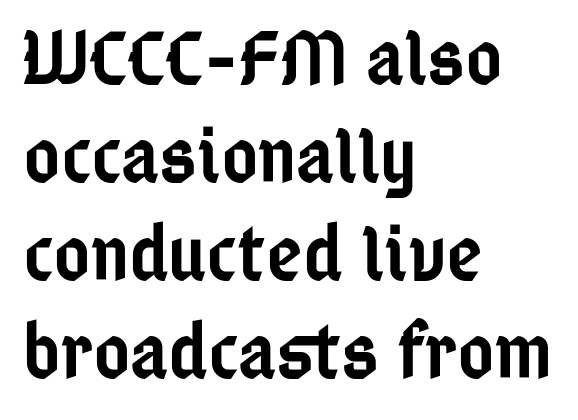
The image shows 79 px semibold, condensed sans-serif type, upright; set left-aligned, line spacing 1.24x, normal letter spacing, not underlined; low stroke contrast and a medium x-height.
